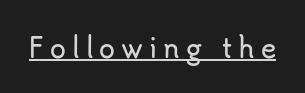
Q: Is the text italic (slanted)? A: No, it is upright.
Q: Is the text underlined? A: Yes.
Q: Is the spacing between letters normal or unusually wide? A: Unusually wide.
